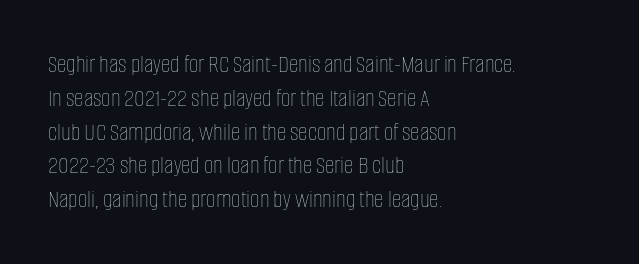
{"italic": "no", "bold": "no", "underline": "no", "align": "left", "line_spacing": "normal", "line_spacing_ratio": 1.3, "letter_spacing": "normal", "letter_spacing_em": 0.0, "glyph_px": 26}
